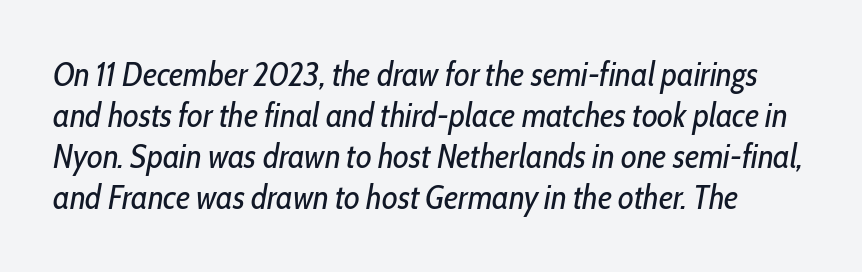
{"italic": "yes", "lean": "right", "slant_degrees": 10, "bold": "no", "weight": "regular", "width": "condensed", "stroke_contrast": "low", "x_height": "medium", "monospaced": "no", "underline": "no", "line_spacing_ratio": 1.21, "letter_spacing": "normal", "letter_spacing_em": 0.0, "glyph_px": 34}
